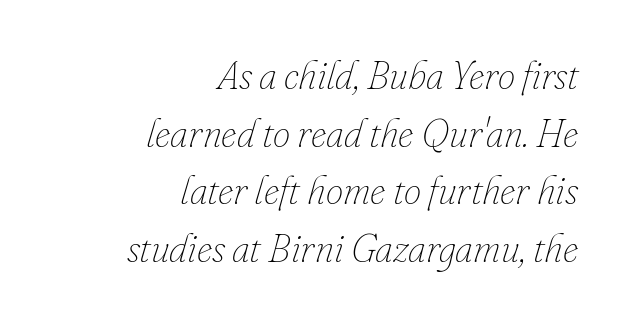
The image shows 39 px thin type, italic (leaning right); set right-aligned, normal line spacing (1.48x), normal letter spacing, not underlined; low stroke contrast and a small x-height.
